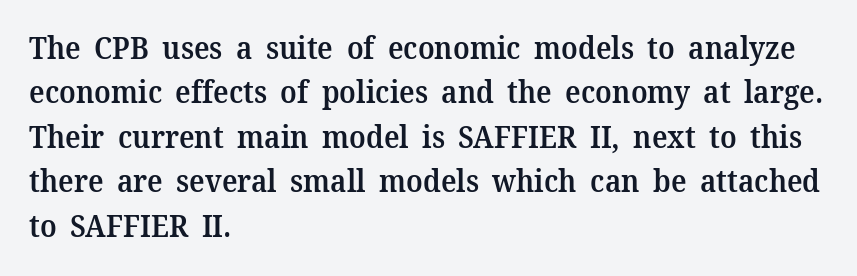
The image shows 30 px semibold serif type, upright; set left-aligned, normal line spacing (1.48x), normal letter spacing, not underlined; medium stroke contrast and a medium x-height.
